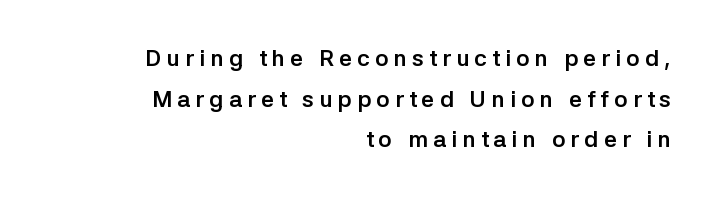
{"italic": "no", "bold": "yes", "underline": "no", "align": "right", "line_spacing_ratio": 1.77, "letter_spacing": "wide", "letter_spacing_em": 0.22, "glyph_px": 23}
